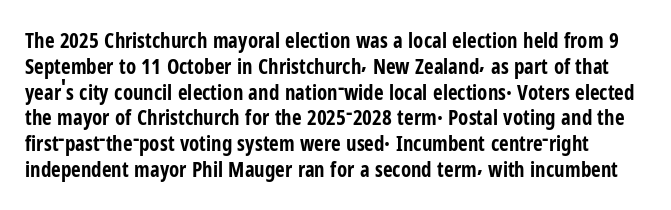
Glance below the letters and you will spot only blank space. The font's upright variant was chosen for this text. Glyph-to-glyph distance matches everyday printed text. The sample has been set heavy, in full bold.
